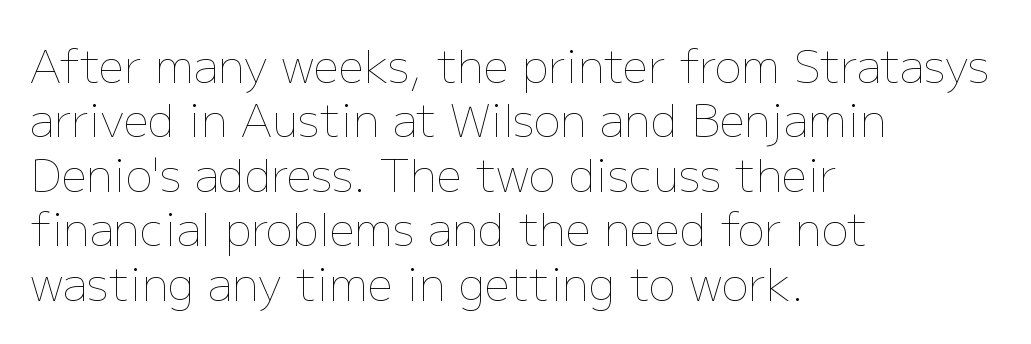
Q: Is the text bold? A: No.
Q: Is the text italic (slanted)? A: No, it is upright.
Q: Is the text underlined? A: No.
Q: How is the paragraph aligned? A: Left-aligned.
Q: Is the spacing between letters normal or unusually wide? A: Normal.
Q: Width (condensed, normal, or wide)? A: Normal.
Q: Stroke contrast? A: Low.
Q: x-height? A: Medium.
Q: Monospaced? A: No.
